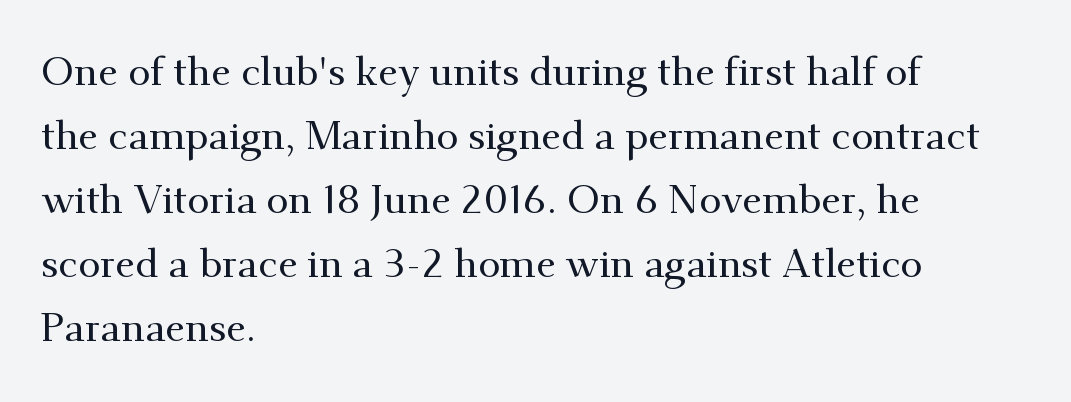
The image shows 40 px serif type, upright; set left-aligned, normal line spacing (1.6x), normal letter spacing, not underlined; medium stroke contrast and a small x-height.
